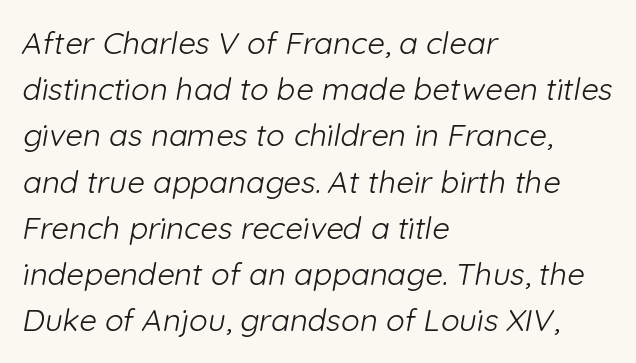
The image shows 31 px light sans-serif type; set left-aligned, normal line spacing (1.49x), normal letter spacing, not underlined; low stroke contrast and a medium x-height.
